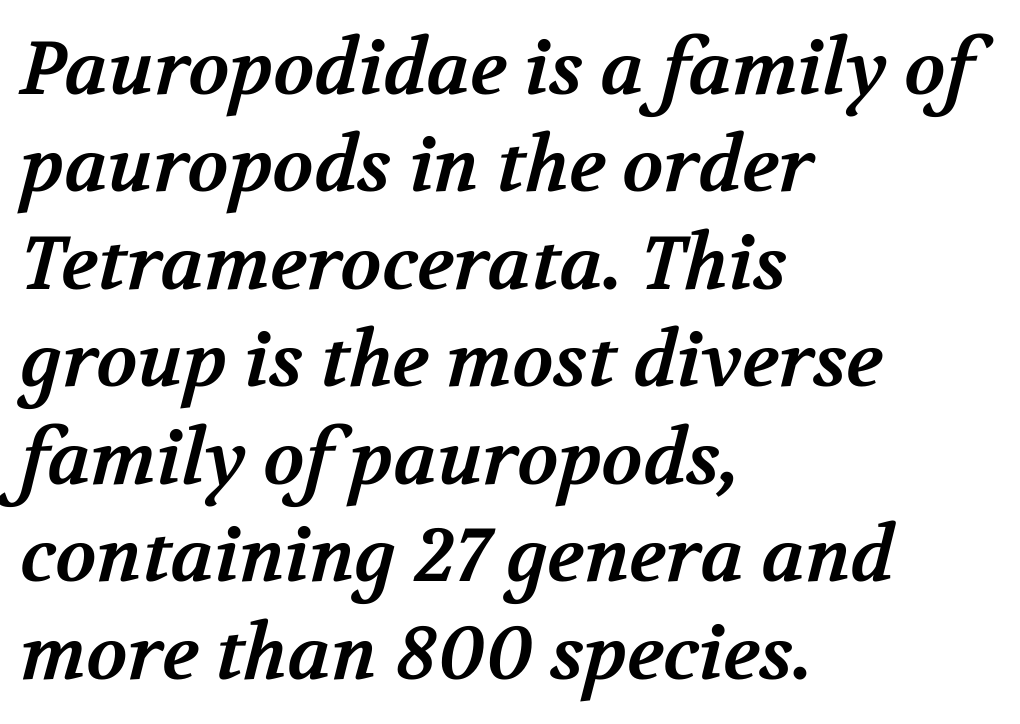
Q: Is the text bold? A: Yes.
Q: Is the typeface a serif or a sans-serif typeface? A: Serif.
Q: Is the text underlined? A: No.
Q: How is the paragraph aligned? A: Left-aligned.
Q: Is the spacing between letters normal or unusually wide? A: Normal.
Q: Is the spacing between lines tight, normal or loose? A: Normal.
Q: Width (condensed, normal, or wide)? A: Normal.
Q: Stroke contrast? A: Medium.
Q: x-height? A: Medium.
Q: Monospaced? A: No.
